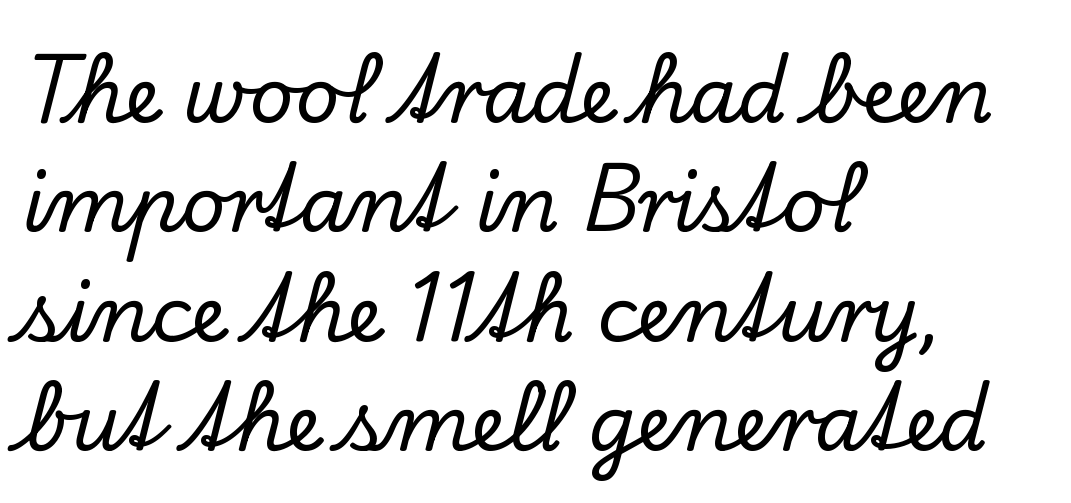
Q: Is the text italic (slanted)? A: Yes.
Q: Is the typeface a serif or a sans-serif typeface? A: Serif.
Q: Is the text underlined? A: No.
Q: How is the paragraph aligned? A: Left-aligned.
Q: Is the spacing between letters normal or unusually wide? A: Normal.
Q: Is the spacing between lines tight, normal or loose? A: Normal.
Q: Width (condensed, normal, or wide)? A: Normal.
Q: Stroke contrast? A: Low.
Q: x-height? A: Small.
Q: Monospaced? A: No.
